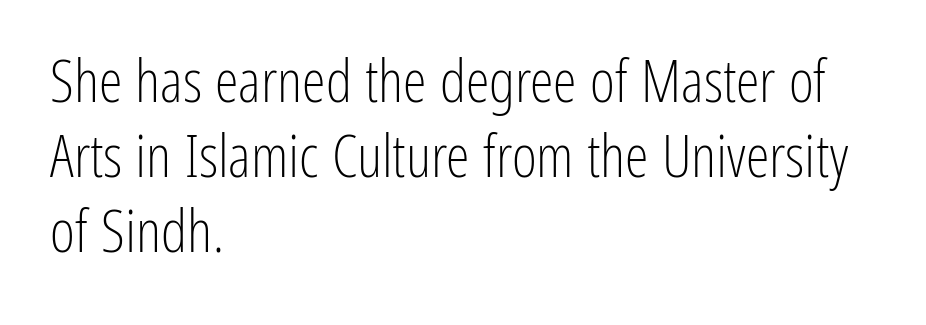
The image shows 60 px light, condensed sans-serif type, upright; set left-aligned, normal line spacing (1.25x), normal letter spacing, not underlined; low stroke contrast and a medium x-height.
